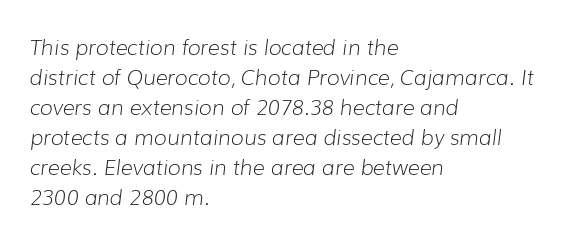
{"italic": "yes", "lean": "right", "slant_degrees": 7, "bold": "no", "underline": "no", "align": "left", "line_spacing": "normal", "line_spacing_ratio": 1.43, "letter_spacing": "normal", "letter_spacing_em": 0.0, "glyph_px": 21}
